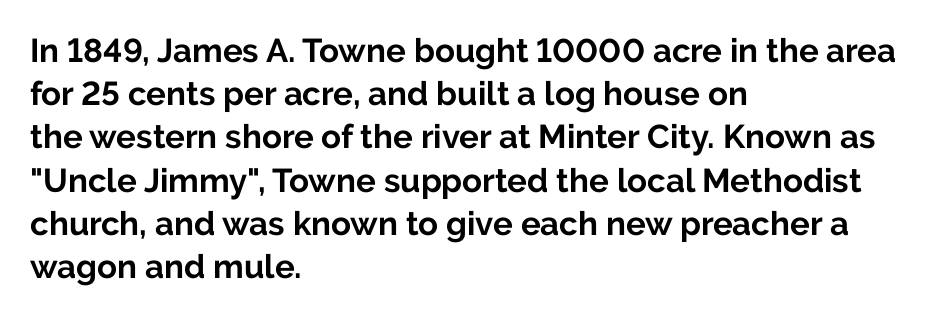
Observe the absence of serifs on each vertical stroke in this sample. Default kerning and tracking; the words read as compact shapes. Each letter keeps its own natural width here, so spacing adapts to shape. Heavy, bold letterforms.
